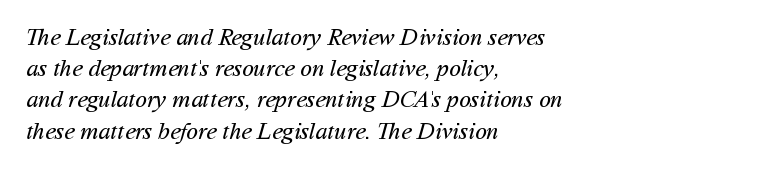
Q: Is the text bold? A: No.
Q: Is the text underlined? A: No.
Q: How is the paragraph aligned? A: Left-aligned.
Q: Is the spacing between letters normal or unusually wide? A: Normal.
Q: Is the spacing between lines tight, normal or loose? A: Normal.
